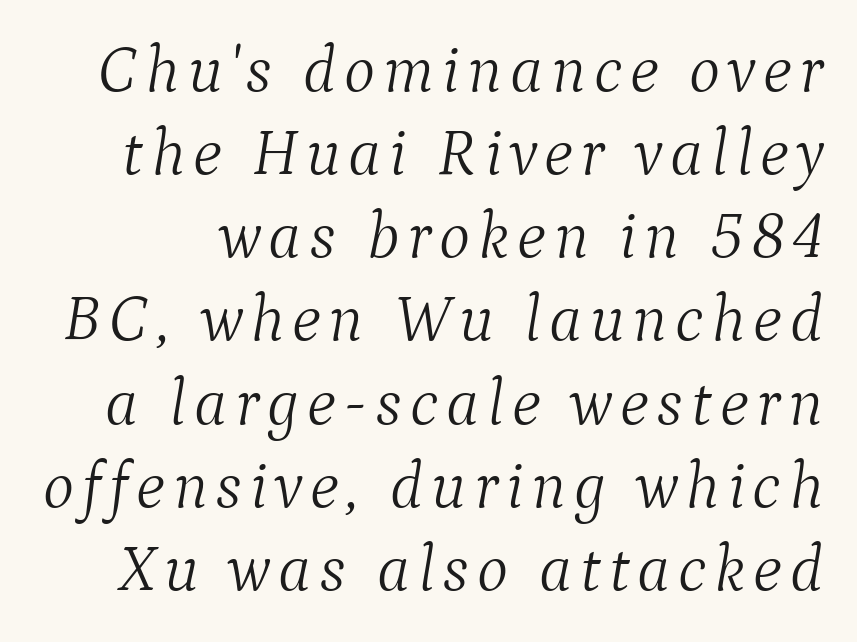
Varying glyph widths throughout — classic text-font behaviour. The line-height multiplier appears to be the usual default. Italic? Definitely — the glyphs are oblique. The zone under the glyphs is completely vacant. I'd call this a serif setting — the letters wear small feet.
